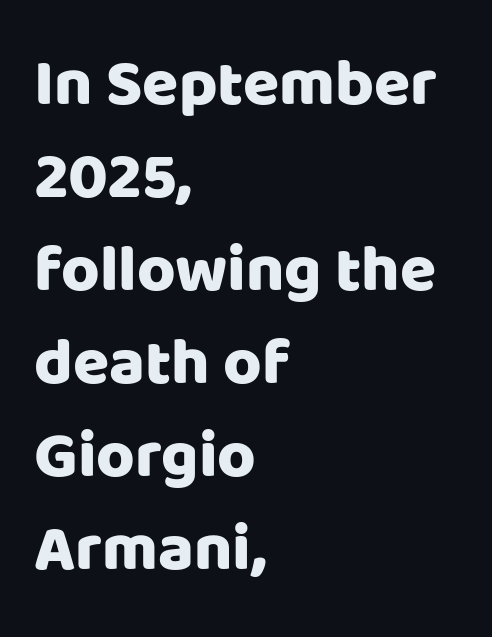
Q: Is the text italic (slanted)? A: No, it is upright.
Q: Is the typeface a serif or a sans-serif typeface? A: Sans-serif.
Q: Is the text underlined? A: No.
Q: How is the paragraph aligned? A: Left-aligned.
Q: Is the spacing between letters normal or unusually wide? A: Normal.
Q: Is the spacing between lines tight, normal or loose? A: Normal.
Q: Width (condensed, normal, or wide)? A: Normal.
Q: Stroke contrast? A: Low.
Q: x-height? A: Large.
Q: Monospaced? A: No.
